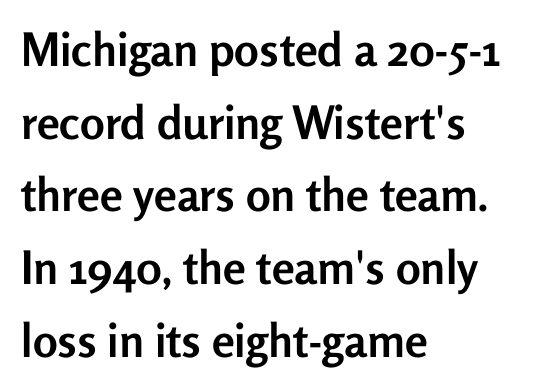
Tracking here is standard; glyphs follow each other at the usual distance. The rendering uses a moderate line-height, typical for paragraphs. Think of a printed novel: that variable character pitch is what you see here. The type sits square on the baseline with zero lean. This sample is left-justified, so line endings fall wherever the words run out.
